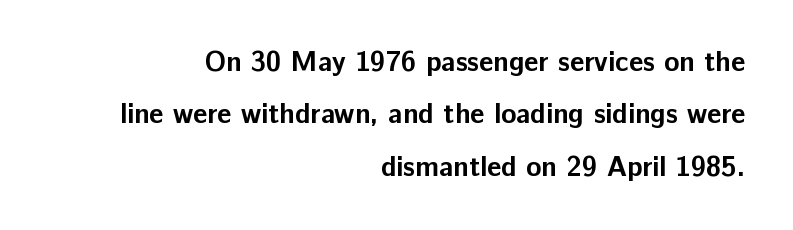
{"serif": "no", "italic": "no", "bold": "yes", "weight": "bold", "width": "normal", "stroke_contrast": "low", "x_height": "medium", "monospaced": "no", "underline": "no", "align": "right", "line_spacing_ratio": 1.87, "letter_spacing": "normal", "letter_spacing_em": 0.0, "glyph_px": 28}
